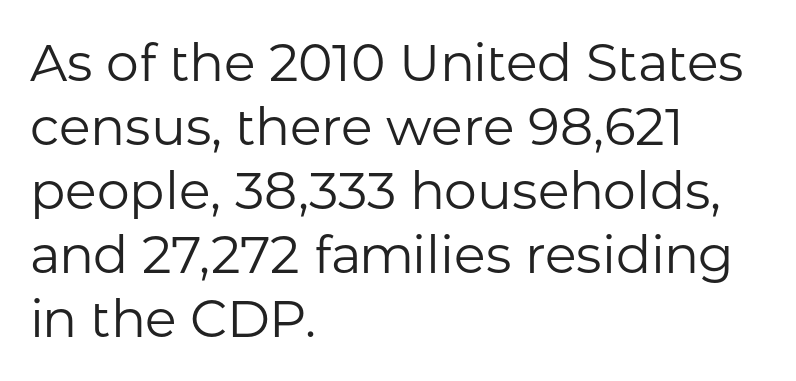
Q: Is the text bold? A: No.
Q: Is the text italic (slanted)? A: No, it is upright.
Q: Is the typeface a serif or a sans-serif typeface? A: Sans-serif.
Q: Is the text underlined? A: No.
Q: How is the paragraph aligned? A: Left-aligned.
Q: Is the spacing between letters normal or unusually wide? A: Normal.
Q: Width (condensed, normal, or wide)? A: Normal.
Q: Stroke contrast? A: Low.
Q: x-height? A: Medium.
Q: Monospaced? A: No.
